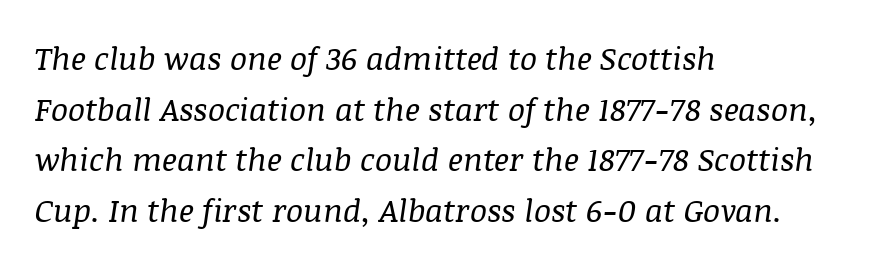
I'd call this a serif setting — the letters wear small feet. The paragraph has a hard left edge and a soft right edge. This reads as an unemphasized weight, regular at the heaviest. Each letter keeps its own natural width here, so spacing adapts to shape. No word sits above an underline.
